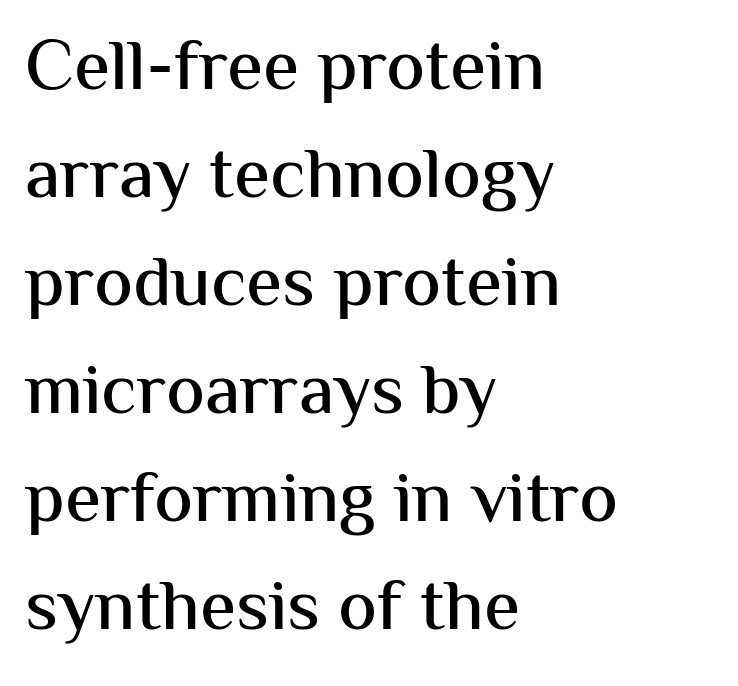
Do the letters lean? They stand straight. How are the letters spaced? Ordinarily, with no added tracking. Quick note: underline off. The designer left line spacing at the default.
